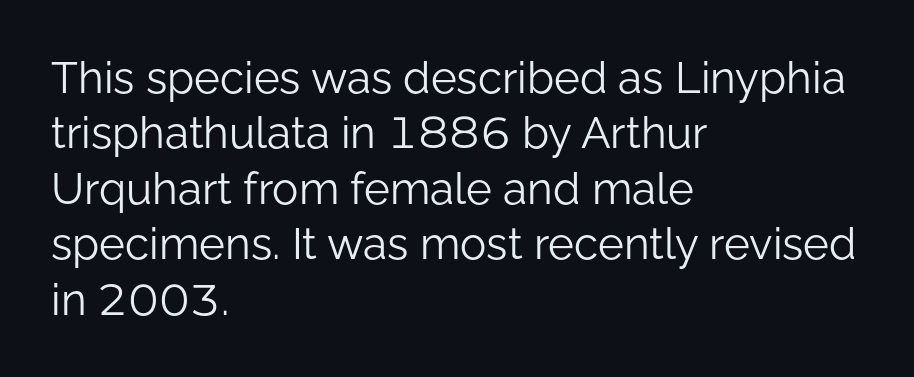
{"serif": "no", "italic": "no", "bold": "no", "weight": "light", "width": "normal", "stroke_contrast": "low", "x_height": "medium", "monospaced": "no", "underline": "no", "align": "left", "line_spacing": "normal", "line_spacing_ratio": 1.26, "letter_spacing": "normal", "letter_spacing_em": 0.0, "glyph_px": 44}
